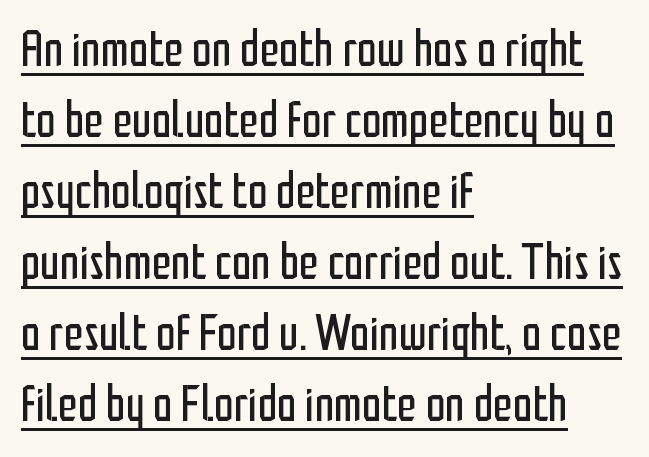
The image shows 50 px regular-weight, condensed sans-serif type, upright; set left-aligned, normal line spacing (1.42x), normal letter spacing, underlined; low stroke contrast and a medium x-height.
